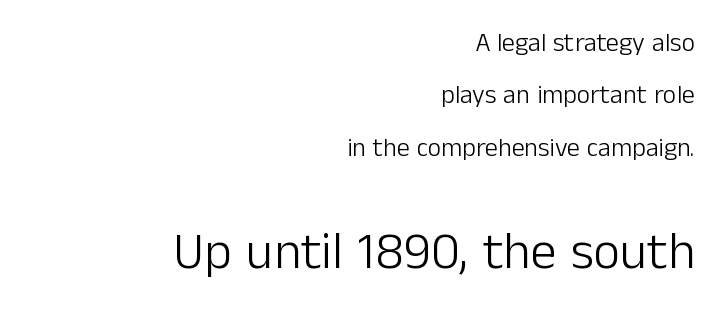
Q: Is the text bold? A: No.
Q: Is the text italic (slanted)? A: No, it is upright.
Q: Is the typeface a serif or a sans-serif typeface? A: Sans-serif.
Q: Is the text underlined? A: No.
Q: How is the paragraph aligned? A: Right-aligned.
Q: Is the spacing between letters normal or unusually wide? A: Normal.
Q: Is the spacing between lines tight, normal or loose? A: Loose.
Q: Which block of text is set in a larger size, the first (top) or the second (bottom)? A: The second (bottom) one.
Q: Width (condensed, normal, or wide)? A: Normal.
Q: Stroke contrast? A: Low.
Q: x-height? A: Medium.
Q: Monospaced? A: No.
